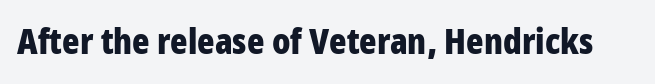
This rendering leaves character spacing at its baseline value. No word sits above an underline. Ordinary non-slanted type is in use. A typesetter would call this proportional, since set widths differ per character. Thick stems and heavy bowls — unmistakably bold.
